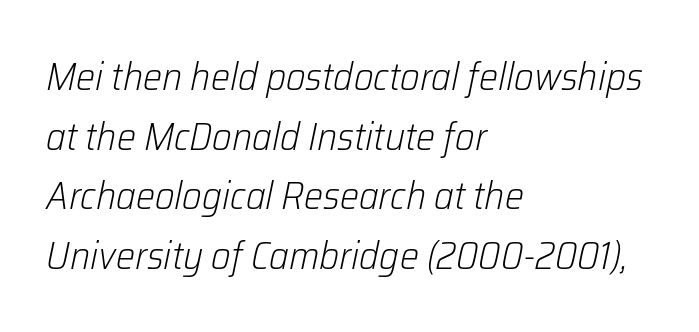
The image shows 38 px light type, italic (leaning right); set left-aligned, normal line spacing (1.57x), normal letter spacing, not underlined; low stroke contrast and a medium x-height.
